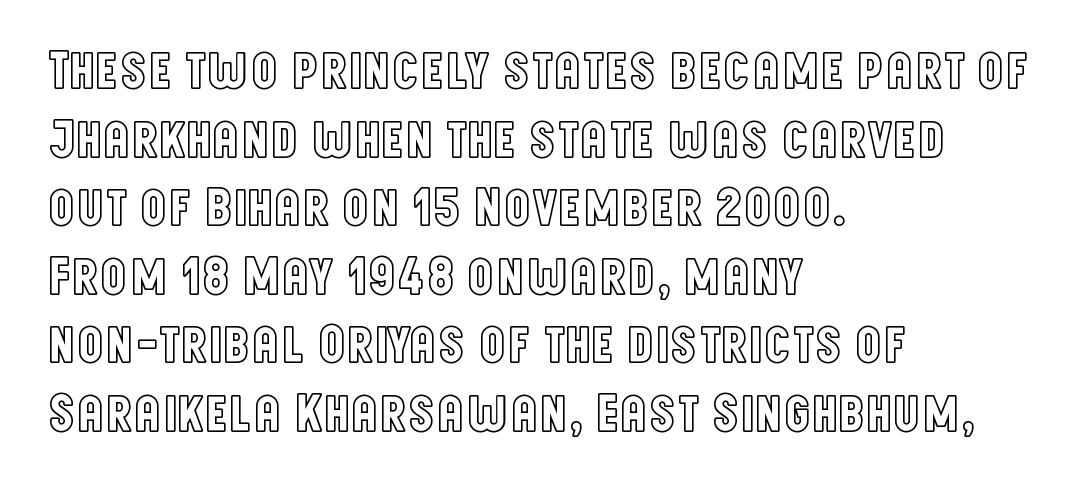
The image shows 54 px condensed type, upright; set left-aligned, normal line spacing (1.27x), normal letter spacing, not underlined; a large x-height.
